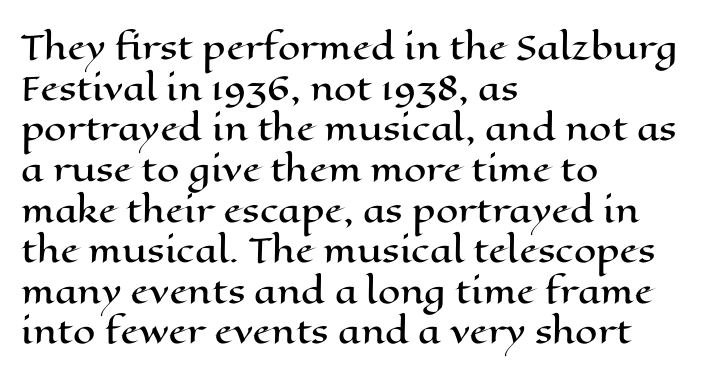
Plain, unruled lines of type. The letters stand straight up with perfectly vertical stems. Each letter keeps its own natural width here, so spacing adapts to shape. Letter spacing: default.
